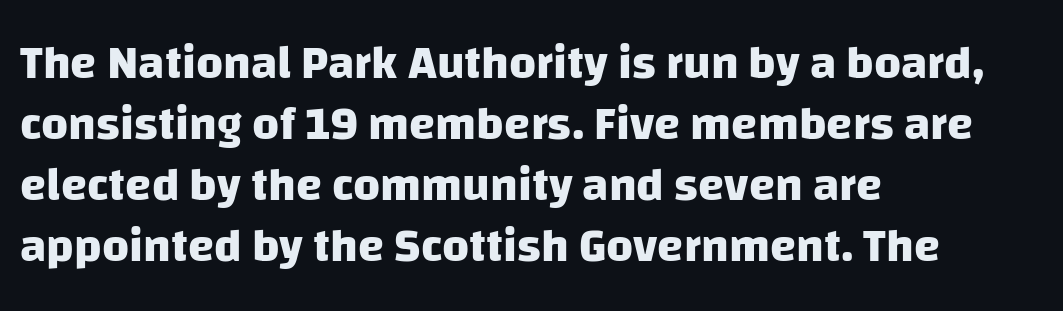
Q: Is the text bold? A: Yes.
Q: Is the typeface a serif or a sans-serif typeface? A: Sans-serif.
Q: Is the text underlined? A: No.
Q: How is the paragraph aligned? A: Left-aligned.
Q: Is the spacing between letters normal or unusually wide? A: Normal.
Q: Is the spacing between lines tight, normal or loose? A: Normal.
Q: Width (condensed, normal, or wide)? A: Normal.
Q: Stroke contrast? A: Low.
Q: x-height? A: Large.
Q: Monospaced? A: No.
